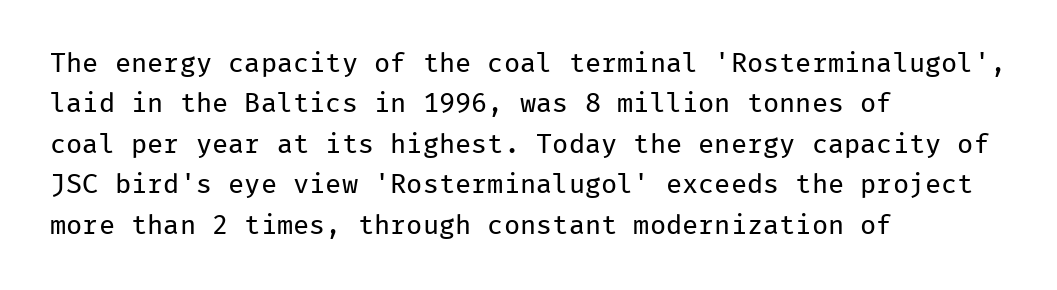
The passage shown stacks its lines at a standard gap. Students, note that the glyphs here touch the page at normal intervals. This reads as an unemphasized weight, regular at the heaviest. Typeset ragged right — the left edge is the straight one. No italicization has been applied; the sample stays upright.
